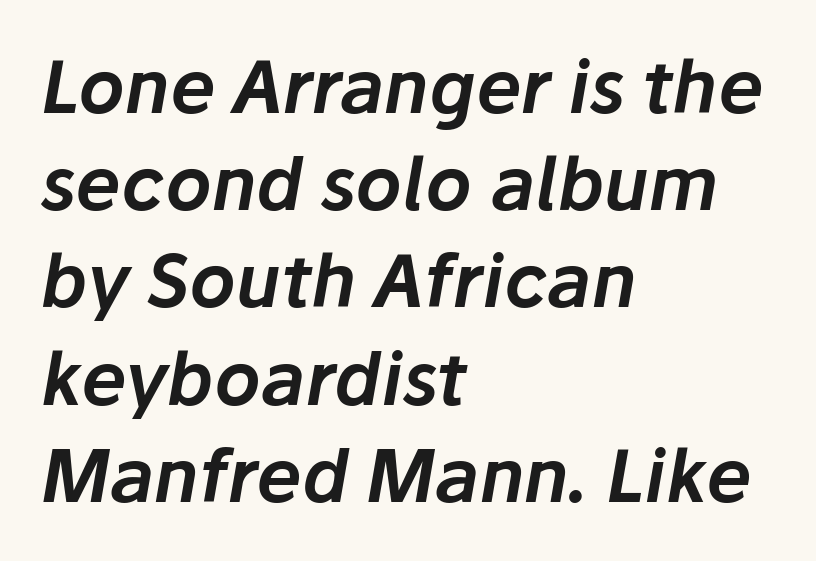
The image shows 72 px text type, italic (leaning right); set left-aligned, normal line spacing (1.35x), normal letter spacing, not underlined; low stroke contrast and a medium x-height.
